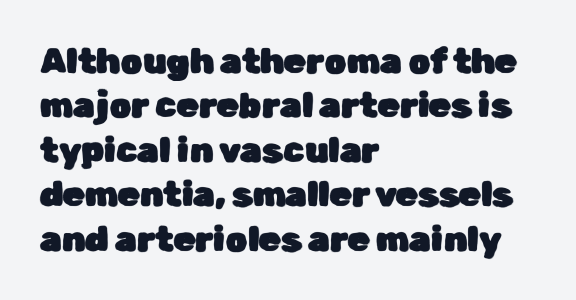
Q: Is the text italic (slanted)? A: No, it is upright.
Q: Is the typeface a serif or a sans-serif typeface? A: Sans-serif.
Q: Is the text underlined? A: No.
Q: How is the paragraph aligned? A: Left-aligned.
Q: Is the spacing between letters normal or unusually wide? A: Normal.
Q: Is the spacing between lines tight, normal or loose? A: Normal.
Q: Width (condensed, normal, or wide)? A: Normal.
Q: Stroke contrast? A: Low.
Q: x-height? A: Medium.
Q: Monospaced? A: No.
